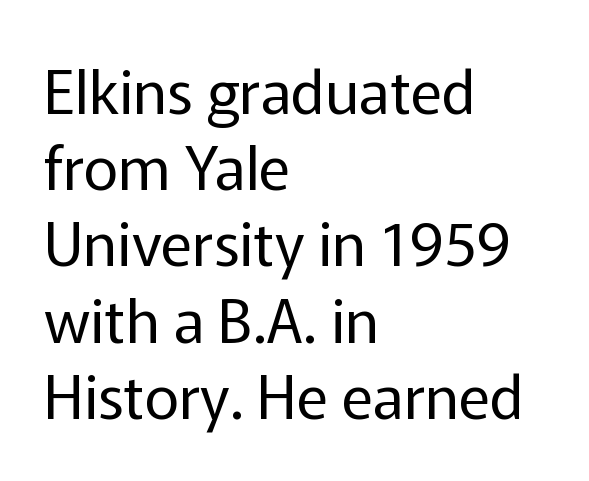
The image shows 60 px regular-weight sans-serif type, upright; set left-aligned, normal line spacing (1.27x), normal letter spacing, not underlined; low stroke contrast and a medium x-height.
